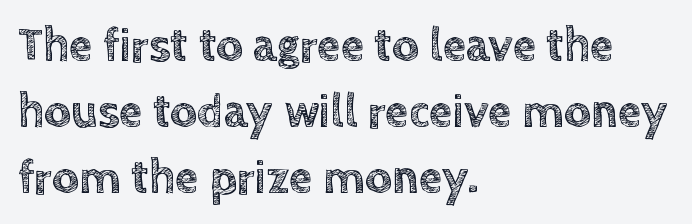
The image shows 47 px text type, upright; set left-aligned, normal line spacing (1.4x), normal letter spacing, not underlined; a large x-height.
